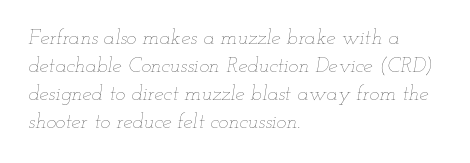
On a weight scale, this lands at 450 or below. The words here are not underlined. Line spacing here is normal. Slanted lettering throughout. In terms of letterspacing, this is plain default setting.
